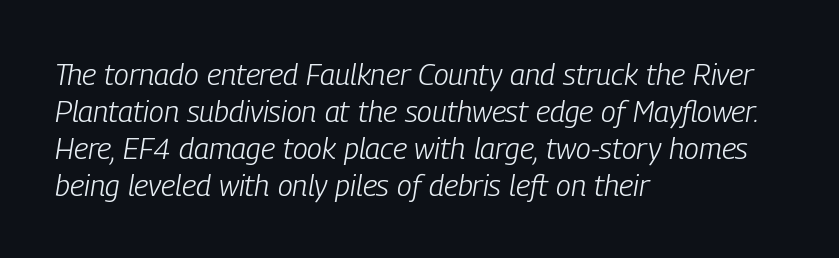
Q: Is the text bold? A: No.
Q: Is the text italic (slanted)? A: Yes, it leans right by about 9 degrees.
Q: Is the text underlined? A: No.
Q: How is the paragraph aligned? A: Left-aligned.
Q: Is the spacing between letters normal or unusually wide? A: Normal.
Q: Width (condensed, normal, or wide)? A: Condensed.
Q: Stroke contrast? A: Low.
Q: x-height? A: Medium.
Q: Monospaced? A: No.
